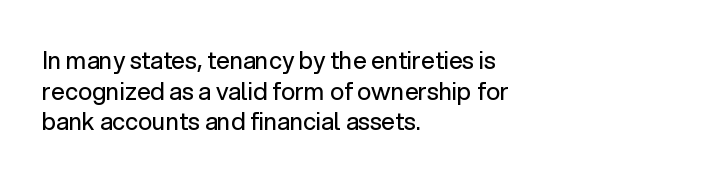
Q: Is the text bold? A: No.
Q: Is the text italic (slanted)? A: No, it is upright.
Q: Is the text underlined? A: No.
Q: How is the paragraph aligned? A: Left-aligned.
Q: Is the spacing between letters normal or unusually wide? A: Normal.
Q: Is the spacing between lines tight, normal or loose? A: Normal.
